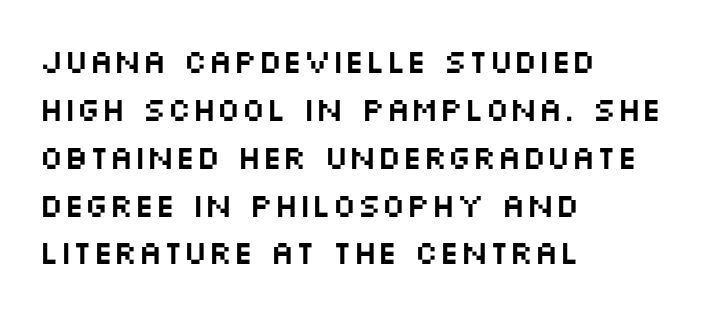
The image shows 33 px wide sans-serif type, upright; set left-aligned, normal line spacing (1.45x), normal letter spacing, not underlined; medium stroke contrast and a large x-height.
